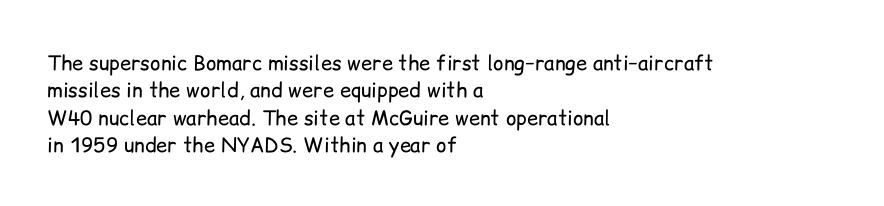
{"italic": "no", "bold": "no", "underline": "no", "align": "left", "line_spacing": "normal", "line_spacing_ratio": 1.37, "letter_spacing": "normal", "letter_spacing_em": 0.0, "glyph_px": 20}
